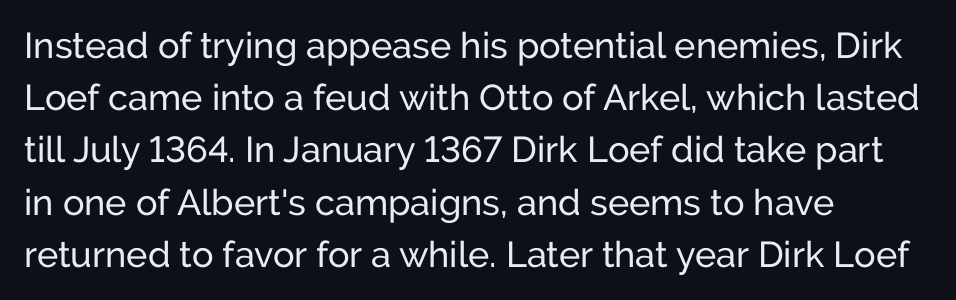
{"serif": "no", "italic": "no", "bold": "no", "weight": "regular", "width": "normal", "stroke_contrast": "low", "x_height": "medium", "monospaced": "no", "underline": "no", "align": "left", "line_spacing": "normal", "line_spacing_ratio": 1.45, "letter_spacing": "normal", "letter_spacing_em": 0.0, "glyph_px": 36}
